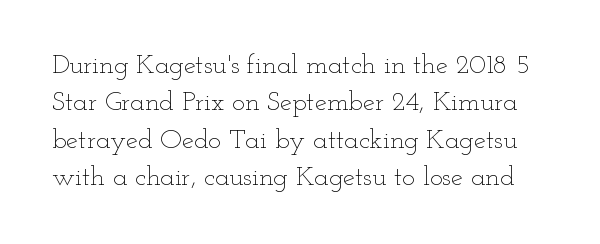
You can tell it's not italic because the verticals are truly vertical. The vertical gap from one line to the next is medium. Check the space under the baseline: it is left empty. Bold? No — there's no thickening of the strokes.
